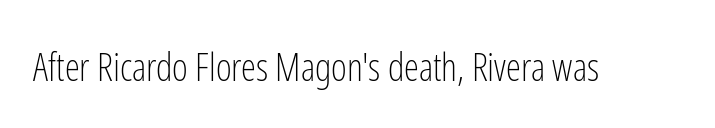
Q: Is the text bold? A: No.
Q: Is the text italic (slanted)? A: No, it is upright.
Q: Is the typeface a serif or a sans-serif typeface? A: Sans-serif.
Q: Is the text underlined? A: No.
Q: Is the spacing between letters normal or unusually wide? A: Normal.
Q: Width (condensed, normal, or wide)? A: Condensed.
Q: Stroke contrast? A: Low.
Q: x-height? A: Medium.
Q: Monospaced? A: No.
